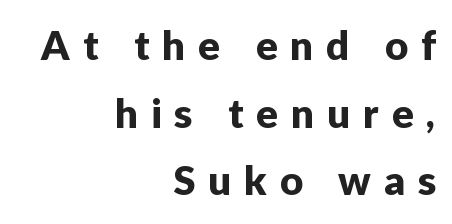
Q: Is the text italic (slanted)? A: No, it is upright.
Q: Is the typeface a serif or a sans-serif typeface? A: Sans-serif.
Q: Is the text underlined? A: No.
Q: How is the paragraph aligned? A: Right-aligned.
Q: Is the spacing between letters normal or unusually wide? A: Unusually wide.
Q: Is the spacing between lines tight, normal or loose? A: Normal.
Q: Width (condensed, normal, or wide)? A: Normal.
Q: Stroke contrast? A: Low.
Q: x-height? A: Medium.
Q: Monospaced? A: No.
